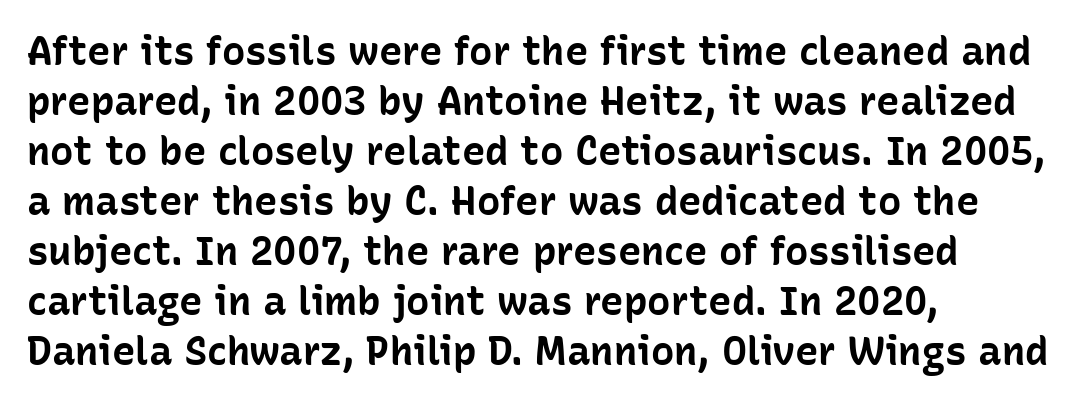
The image shows 39 px bold sans-serif type, upright; set left-aligned, normal line spacing (1.28x), normal letter spacing, not underlined; low stroke contrast and a medium x-height.
